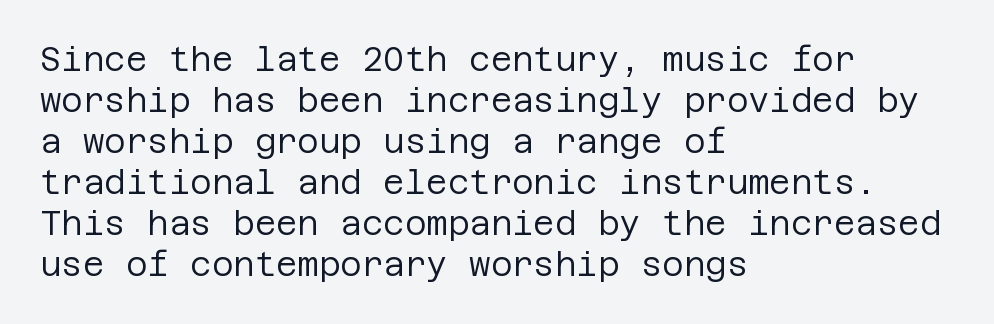
Ordinary non-slanted type is in use. Is this a sans? Yes — the strokes have no serifs. Nobody touched the tracking dial on this one. Weight: regular or lighter. The zone under the glyphs is completely vacant. Every row of glyphs begins at an identical x-position on the left.
